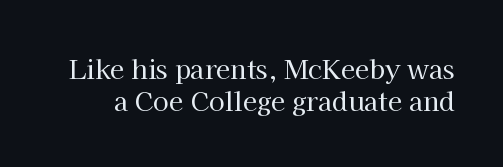
{"italic": "no", "bold": "no", "underline": "no", "line_spacing_ratio": 1.22, "letter_spacing": "normal", "letter_spacing_em": 0.0, "glyph_px": 26}
